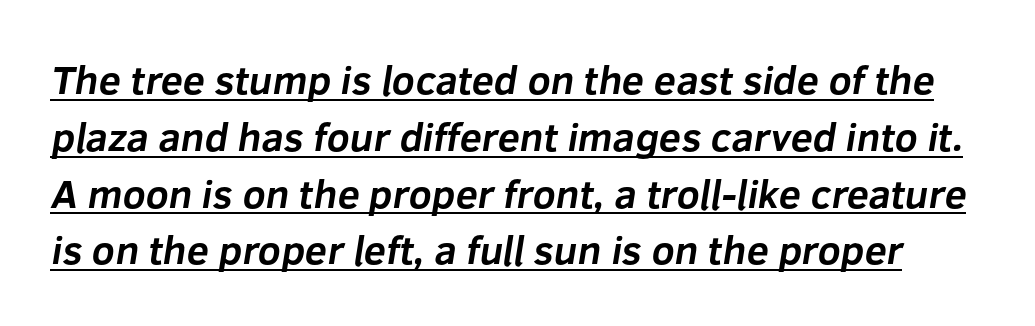
The font is running at its bold setting. Compared with typical body copy, the letter spacing here is the same. Grotesque or geometric, the face here clearly has no serifs. Here the designer chose a conventional face with non-uniform glyph widths.
